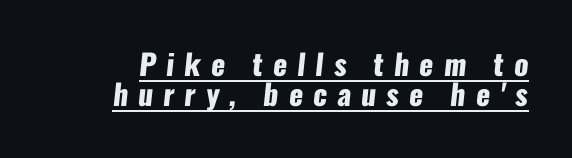
The image shows 29 px heavy, condensed sans-serif type; set tight line spacing (1.03x), unusually wide letter spacing (+0.35 em), underlined; low stroke contrast and a medium x-height.
